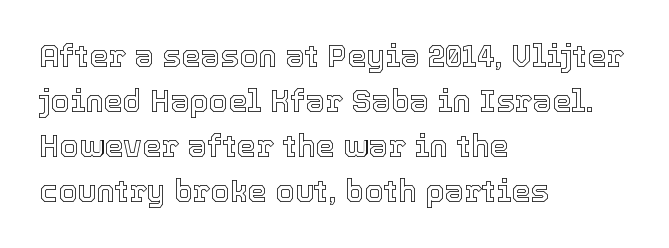
The image shows 31 px text type, upright; set left-aligned, normal line spacing (1.45x), normal letter spacing, not underlined; a medium x-height.
